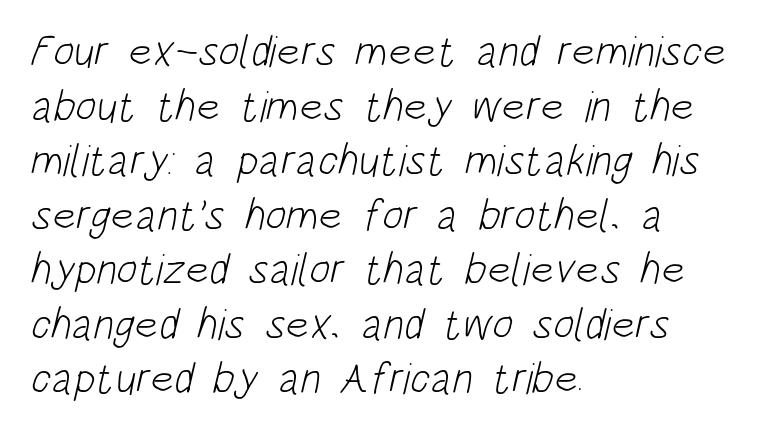
Is the type heavy? It reads as light-to-regular instead. Check where the strokes stop: nothing finishes them off — pure sans. The text block is weighted toward the left margin, trailing off unevenly rightward. Proportional: the letters do not fall into vertical columns. Beneath every word, the page is bare.
